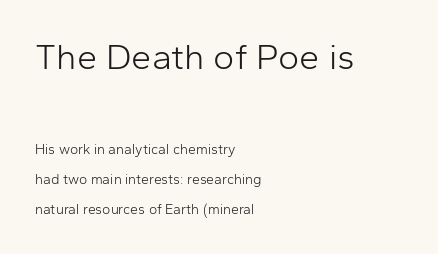
Does extra space separate the letters? No, they use regular spacing. Vertical stems look standard width or narrower in stroke. Leading is clearly above the norm, producing a sparse column. The passage shown begins with its larger block and ends with its smaller one.
